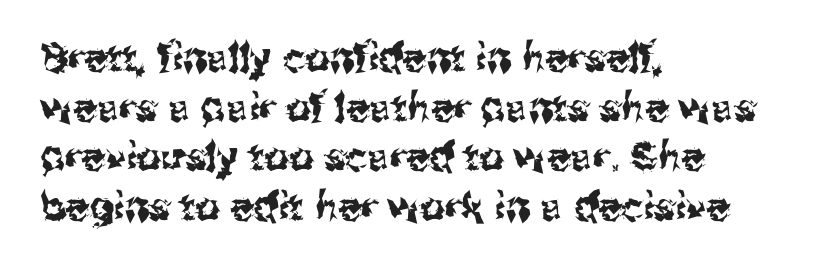
{"serif": "no", "italic": "no", "width": "normal", "stroke_contrast": "medium", "x_height": "medium", "monospaced": "no", "underline": "no", "align": "left", "line_spacing": "normal", "line_spacing_ratio": 1.27, "letter_spacing": "normal", "letter_spacing_em": 0.0, "glyph_px": 39}
